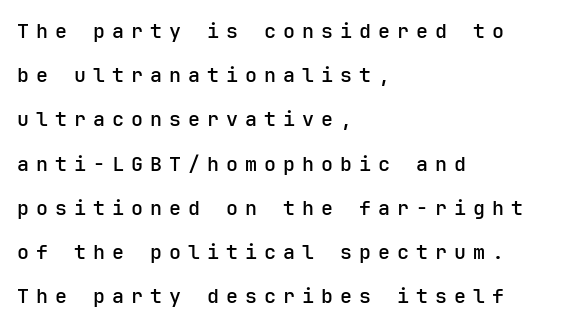
Q: Is the text bold? A: Semi-bold.
Q: Is the text italic (slanted)? A: No, it is upright.
Q: Is the text underlined? A: No.
Q: How is the paragraph aligned? A: Left-aligned.
Q: Is the spacing between letters normal or unusually wide? A: Unusually wide.
Q: Is the spacing between lines tight, normal or loose? A: Loose.
